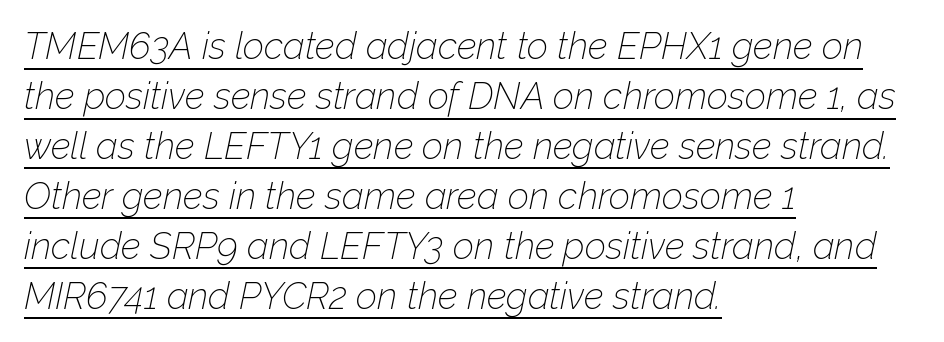
{"italic": "yes", "lean": "right", "slant_degrees": 12, "bold": "no", "weight": "thin", "width": "normal", "stroke_contrast": "low", "x_height": "medium", "monospaced": "no", "underline": "yes", "align": "left", "line_spacing": "normal", "line_spacing_ratio": 1.35, "letter_spacing": "normal", "letter_spacing_em": 0.0, "glyph_px": 37}
